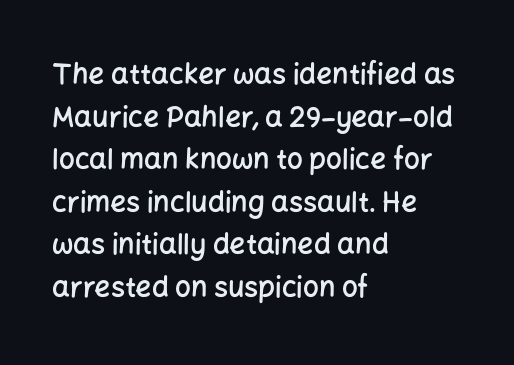
The image shows 28 px semibold sans-serif type, upright; set left-aligned, normal line spacing (1.52x), normal letter spacing, not underlined; low stroke contrast and a medium x-height.
